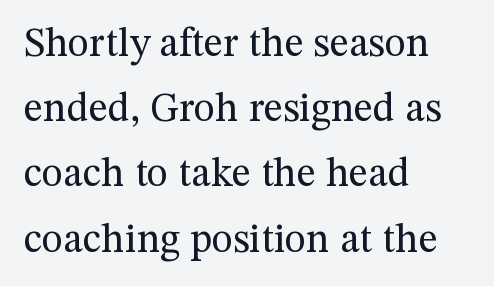
The image shows 41 px regular-weight serif type, upright; set left-aligned, normal line spacing (1.59x), normal letter spacing, not underlined; medium stroke contrast and a medium x-height.
